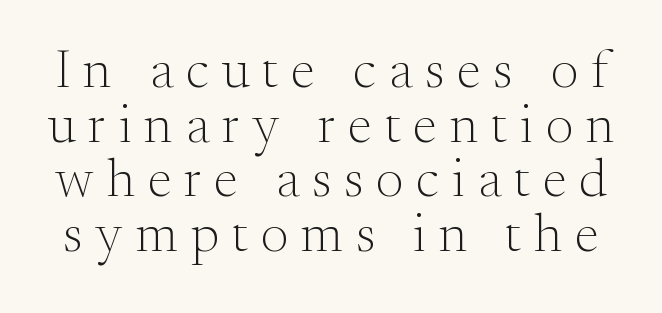
The passage shown is not bold in any degree. The strip under each line holds only bare page. The typeface chosen for these lines features serifs. Style check: upright. Looks like regular typesetting: each glyph gets only the width it needs.
